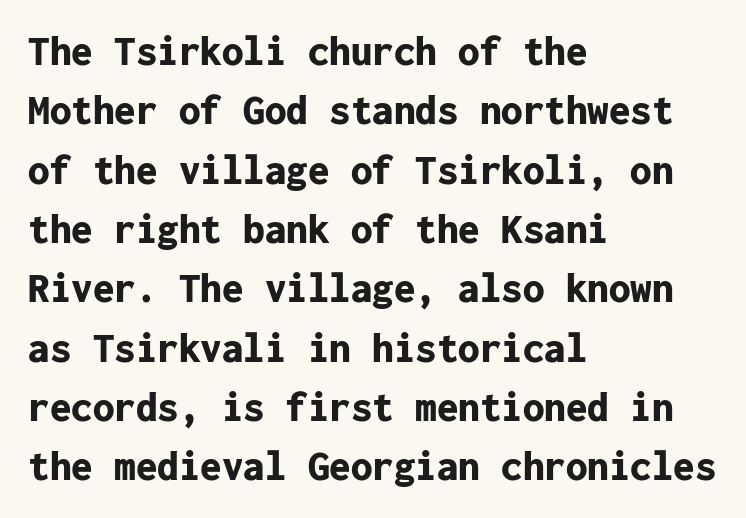
The text was rendered using a sans face with plain stroke endings. Fixed-width glyphs throughout — classic coding-font behaviour. What weight is shown? A full bold with thick strokes. Layout note: lines flush left. Look at the tracking — it's just the regular setting, nothing added. Glance below the letters and you will spot only blank space.
